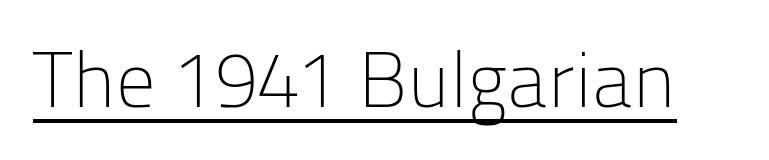
Each word holds together tightly as a unit, with standard inter-letter gaps. Posture: straight, roman, zero tilt. Underline: present. Spacing verdict: proportional, widths tailored to each character.
